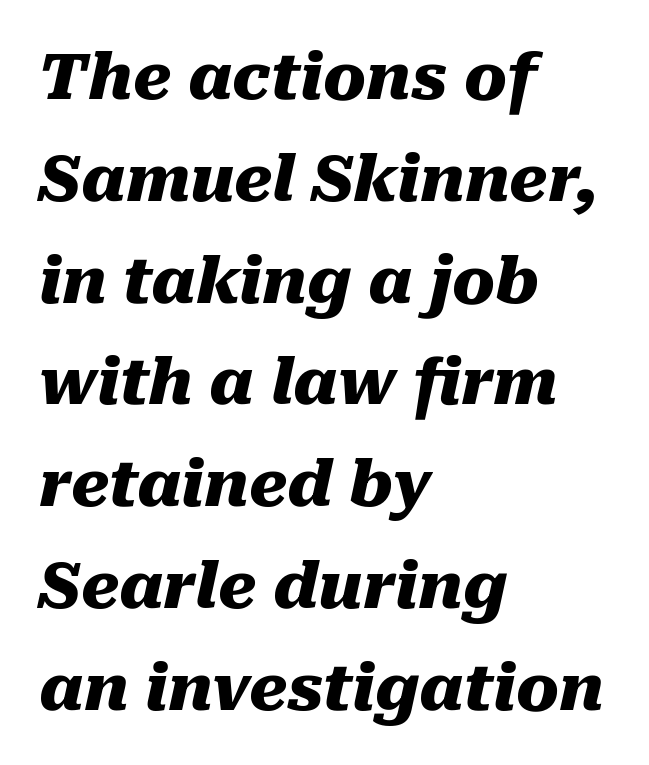
Q: Is the text bold? A: Yes.
Q: Is the text italic (slanted)? A: Yes, it leans right by about 10 degrees.
Q: Is the text underlined? A: No.
Q: How is the paragraph aligned? A: Left-aligned.
Q: Is the spacing between letters normal or unusually wide? A: Normal.
Q: Is the spacing between lines tight, normal or loose? A: Normal.
Q: Width (condensed, normal, or wide)? A: Normal.
Q: Stroke contrast? A: Medium.
Q: x-height? A: Medium.
Q: Monospaced? A: No.
